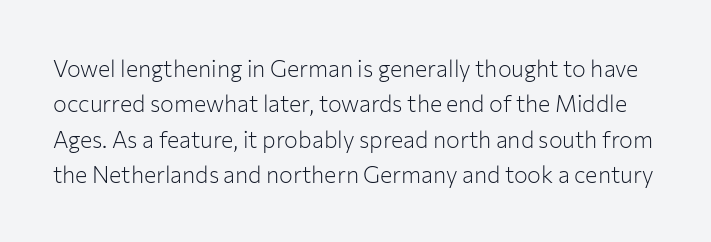
Q: Is the text bold? A: No.
Q: Is the text italic (slanted)? A: No, it is upright.
Q: Is the text underlined? A: No.
Q: Is the spacing between letters normal or unusually wide? A: Normal.
Q: Is the spacing between lines tight, normal or loose? A: Normal.
